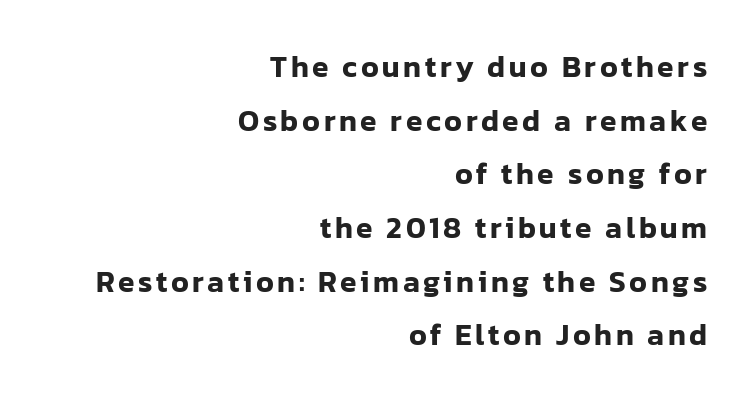
If you drew a line through each stem, it would be perfectly vertical. You could not count columns in this text — the font is proportionally spaced. Clear beneath every line of the passage. Alignment: flush right. These lines are composed in type without serifs.
